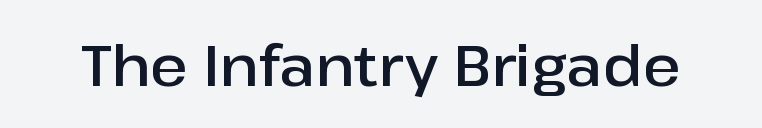
The image shows 57 px semibold sans-serif type, upright; set normal letter spacing, not underlined; low stroke contrast and a medium x-height.
